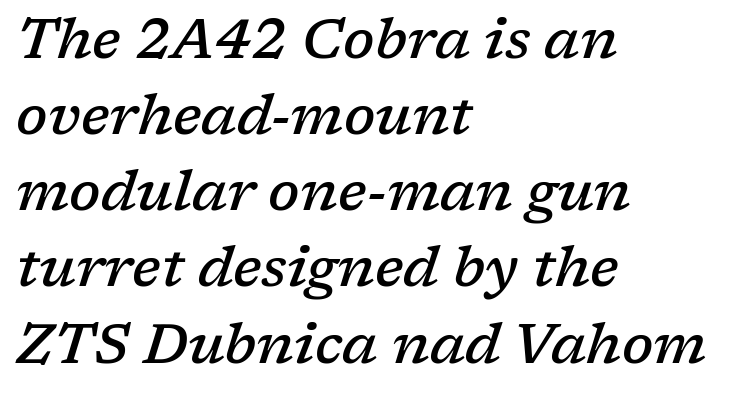
{"serif": "yes", "italic": "yes", "lean": "right", "slant_degrees": 17, "bold": "semi", "weight": "semibold", "width": "normal", "stroke_contrast": "low", "x_height": "medium", "monospaced": "no", "underline": "no", "align": "left", "line_spacing": "normal", "line_spacing_ratio": 1.36, "letter_spacing": "normal", "letter_spacing_em": 0.0, "glyph_px": 56}
